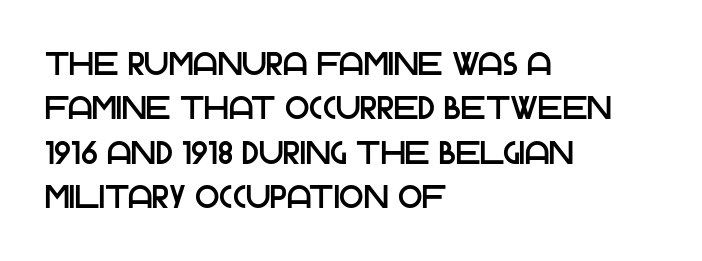
Q: Is the text italic (slanted)? A: No, it is upright.
Q: Is the typeface a serif or a sans-serif typeface? A: Sans-serif.
Q: Is the text underlined? A: No.
Q: How is the paragraph aligned? A: Left-aligned.
Q: Is the spacing between letters normal or unusually wide? A: Normal.
Q: Is the spacing between lines tight, normal or loose? A: Normal.
Q: Width (condensed, normal, or wide)? A: Normal.
Q: Stroke contrast? A: Low.
Q: x-height? A: Large.
Q: Monospaced? A: No.
